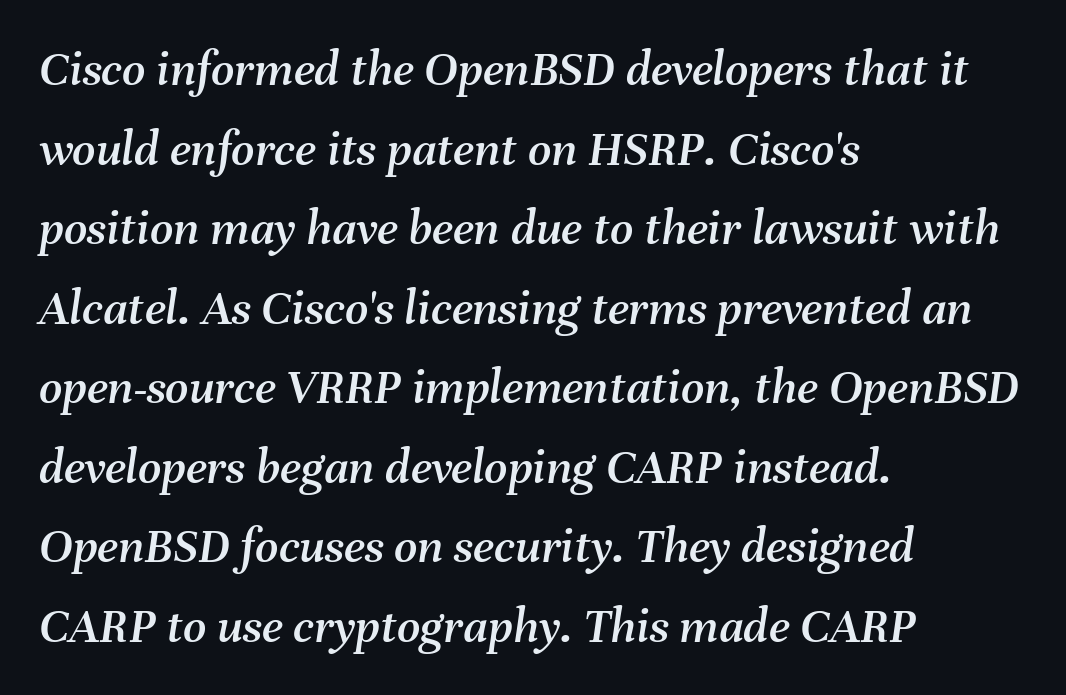
{"italic": "yes", "lean": "right", "slant_degrees": 8, "width": "normal", "stroke_contrast": "medium", "x_height": "medium", "monospaced": "no", "underline": "no", "align": "left", "line_spacing": "normal", "line_spacing_ratio": 1.56, "letter_spacing": "normal", "letter_spacing_em": 0.0, "glyph_px": 51}
